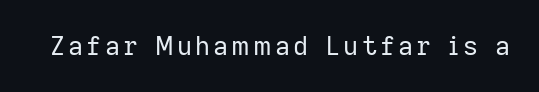
Q: Is the text bold? A: No.
Q: Is the text italic (slanted)? A: No, it is upright.
Q: Is the text underlined? A: No.
